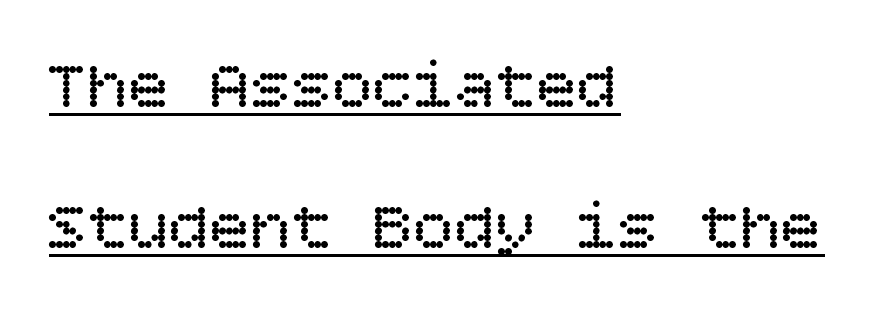
Q: Is the text bold? A: No.
Q: Is the text italic (slanted)? A: No, it is upright.
Q: Is the text underlined? A: Yes.
Q: How is the paragraph aligned? A: Left-aligned.
Q: Is the spacing between letters normal or unusually wide? A: Normal.
Q: Is the spacing between lines tight, normal or loose? A: Loose.
Q: Width (condensed, normal, or wide)? A: Normal.
Q: Stroke contrast? A: Low.
Q: x-height? A: Large.
